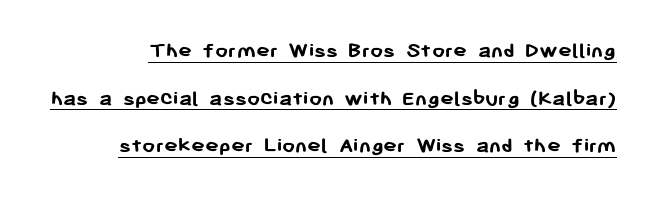
The image shows 23 px bold type, upright; set loose line spacing (2.07x), normal letter spacing, underlined.
